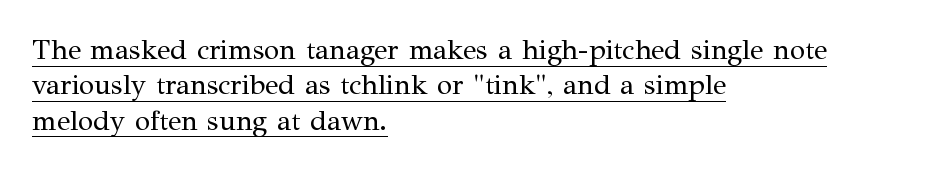
Q: Is the text bold? A: No.
Q: Is the text italic (slanted)? A: No, it is upright.
Q: Is the typeface a serif or a sans-serif typeface? A: Serif.
Q: Is the text underlined? A: Yes.
Q: How is the paragraph aligned? A: Left-aligned.
Q: Is the spacing between letters normal or unusually wide? A: Normal.
Q: Is the spacing between lines tight, normal or loose? A: Normal.
Q: Width (condensed, normal, or wide)? A: Normal.
Q: Stroke contrast? A: Medium.
Q: x-height? A: Medium.
Q: Monospaced? A: No.
